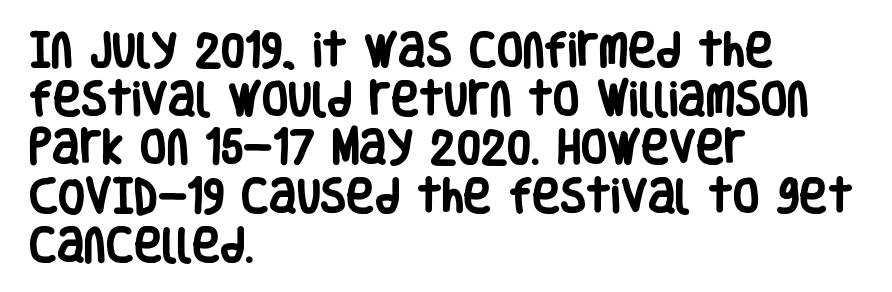
The paragraph has a hard left edge and a soft right edge. Lines of text with bare space underneath. Note the varied advance widths — an 'i' is clearly narrower than an 'm'. This block has exactly the height ordinary leading produces.
